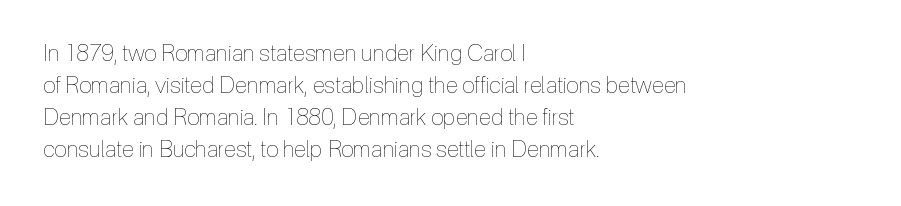
The image shows 23 px text type, upright; set left-aligned, normal line spacing (1.39x), normal letter spacing, not underlined.
